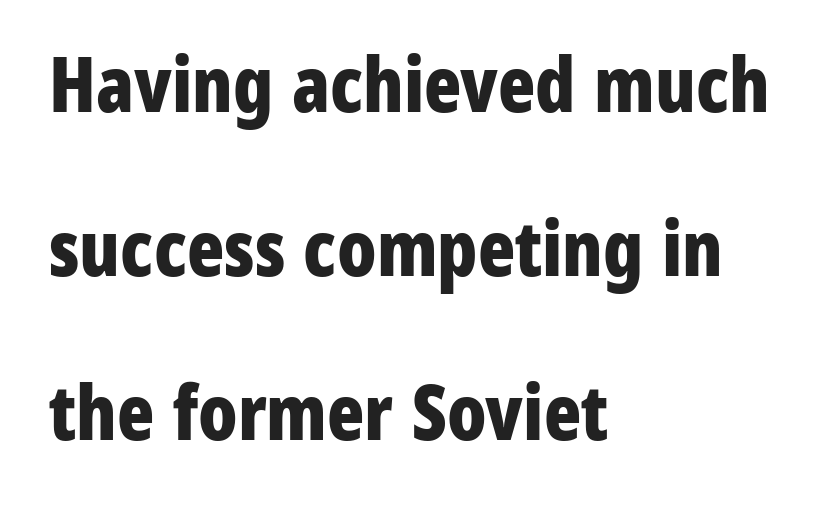
{"serif": "no", "italic": "no", "bold": "yes", "weight": "bold", "width": "condensed", "stroke_contrast": "low", "x_height": "medium", "monospaced": "no", "underline": "no", "align": "left", "line_spacing": "loose", "line_spacing_ratio": 2.13, "letter_spacing": "normal", "letter_spacing_em": 0.0, "glyph_px": 77}
